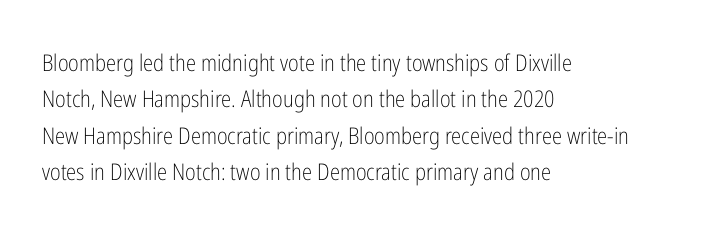
Q: Is the text bold? A: No.
Q: Is the text italic (slanted)? A: No, it is upright.
Q: Is the text underlined? A: No.
Q: How is the paragraph aligned? A: Left-aligned.
Q: Is the spacing between letters normal or unusually wide? A: Normal.
Q: Is the spacing between lines tight, normal or loose? A: Normal.
